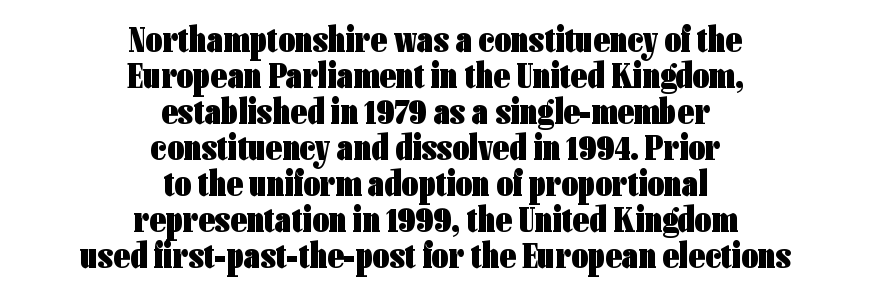
Q: Is the text bold? A: Yes.
Q: Is the text italic (slanted)? A: No, it is upright.
Q: Is the typeface a serif or a sans-serif typeface? A: Sans-serif.
Q: Is the text underlined? A: No.
Q: How is the paragraph aligned? A: Centered.
Q: Is the spacing between letters normal or unusually wide? A: Normal.
Q: Is the spacing between lines tight, normal or loose? A: Tight.
Q: Width (condensed, normal, or wide)? A: Condensed.
Q: Stroke contrast? A: Low.
Q: x-height? A: Medium.
Q: Monospaced? A: No.
